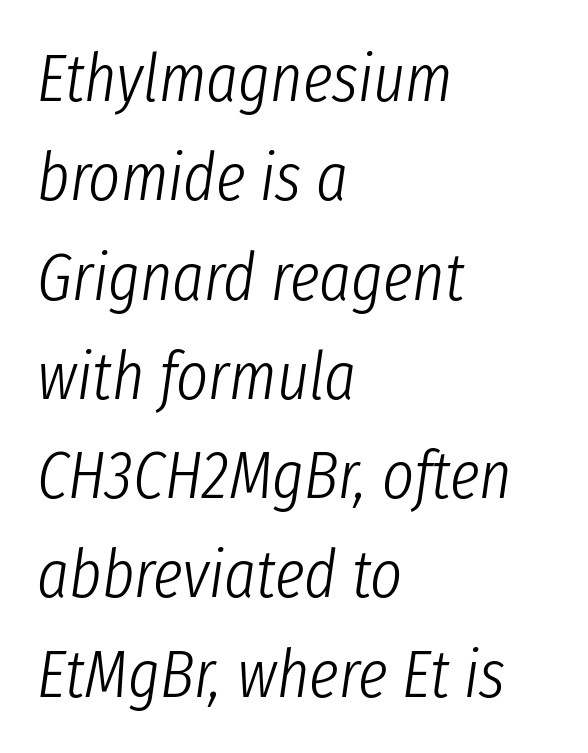
Q: Is the text bold? A: No.
Q: Is the text italic (slanted)? A: Yes, it leans right by about 8 degrees.
Q: Is the text underlined? A: No.
Q: How is the paragraph aligned? A: Left-aligned.
Q: Is the spacing between letters normal or unusually wide? A: Normal.
Q: Is the spacing between lines tight, normal or loose? A: Normal.
Q: Width (condensed, normal, or wide)? A: Condensed.
Q: Stroke contrast? A: Low.
Q: x-height? A: Medium.
Q: Monospaced? A: No.
